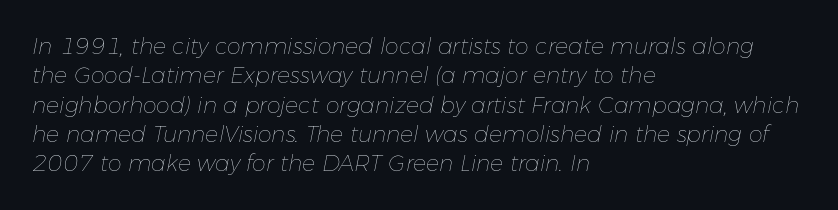
This sample is left-justified, so line endings fall wherever the words run out. This sample uses plain, unmodified letter spacing. These lines were composed using italics. Heaviness? Minimal to ordinary, like unemphasized prose. Each row of text sits above clean, open space.
